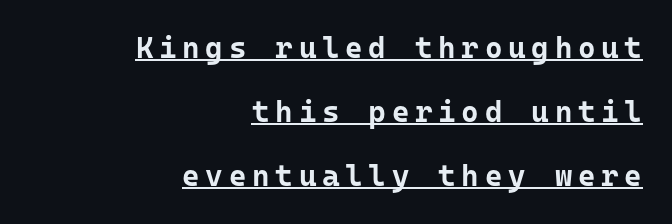
Q: Is the text bold? A: Yes.
Q: Is the text italic (slanted)? A: No, it is upright.
Q: Is the typeface a serif or a sans-serif typeface? A: Sans-serif.
Q: Is the text underlined? A: Yes.
Q: How is the paragraph aligned? A: Right-aligned.
Q: Is the spacing between lines tight, normal or loose? A: Loose.
Q: Width (condensed, normal, or wide)? A: Normal.
Q: Stroke contrast? A: Low.
Q: x-height? A: Medium.
Q: Monospaced? A: Yes.
